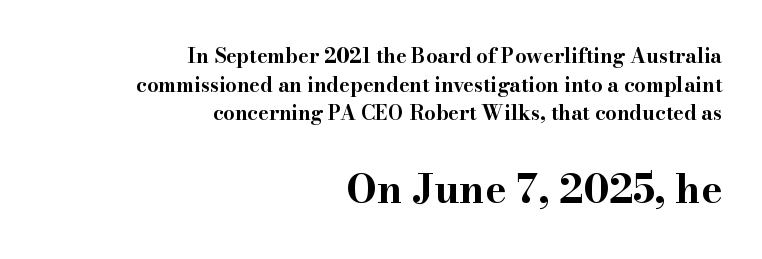
The image shows 40 px bold, wide serif type, upright; set right-aligned, normal line spacing (1.43x), normal letter spacing, not underlined; the second (bottom) block is 2.0x larger; high stroke contrast and a small x-height.
